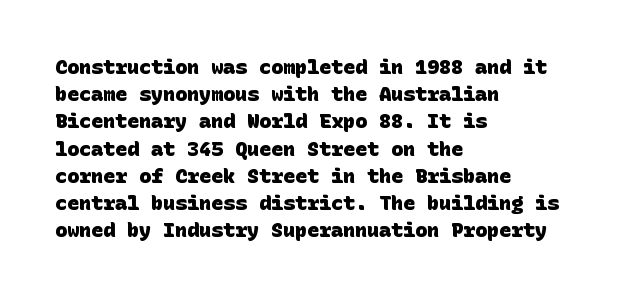
Pretty heavy lettering here — definitely bold. The area under the type is left untouched. The lines in this sample share a left origin and differ only in where they stop. These lines keep a tight, regular rhythm from letter to letter. Line spacing here is normal.
